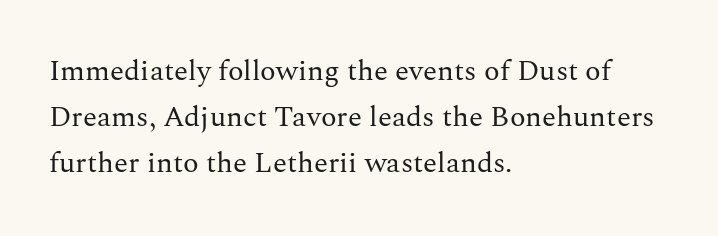
{"serif": "yes", "italic": "no", "bold": "no", "weight": "regular", "width": "normal", "stroke_contrast": "medium", "x_height": "medium", "monospaced": "no", "underline": "no", "align": "left", "line_spacing": "normal", "line_spacing_ratio": 1.59, "letter_spacing": "normal", "letter_spacing_em": 0.0, "glyph_px": 29}
